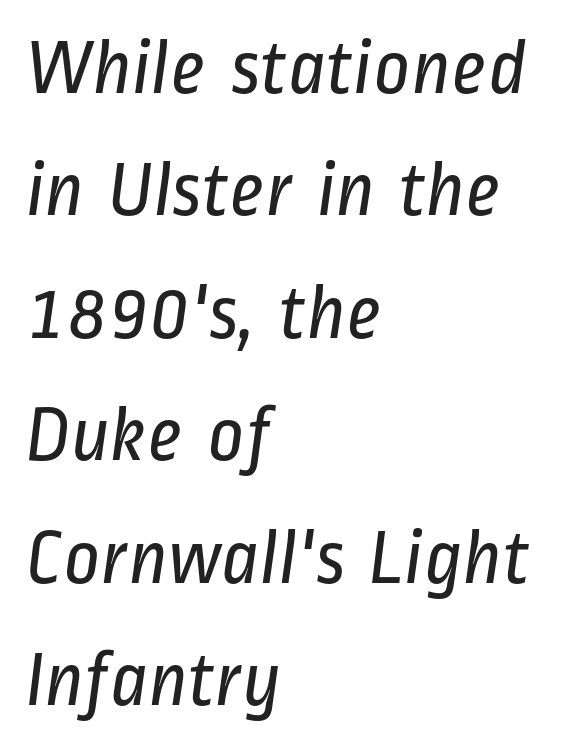
{"serif": "no", "bold": "no", "weight": "regular", "width": "condensed", "stroke_contrast": "low", "x_height": "medium", "monospaced": "no", "underline": "no", "align": "left", "line_spacing": "normal", "line_spacing_ratio": 1.55, "letter_spacing": "normal", "letter_spacing_em": 0.0, "glyph_px": 79}
